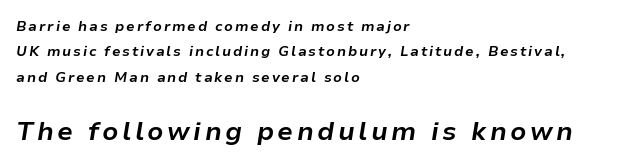
The paragraph shown leans on its left margin. Clear beneath every line of the passage. Every character sits at an angle, as italics do. Compared with an ordinary text face, these strokes are far heavier — a full bold. The second block has been scaled up relative to the first.
